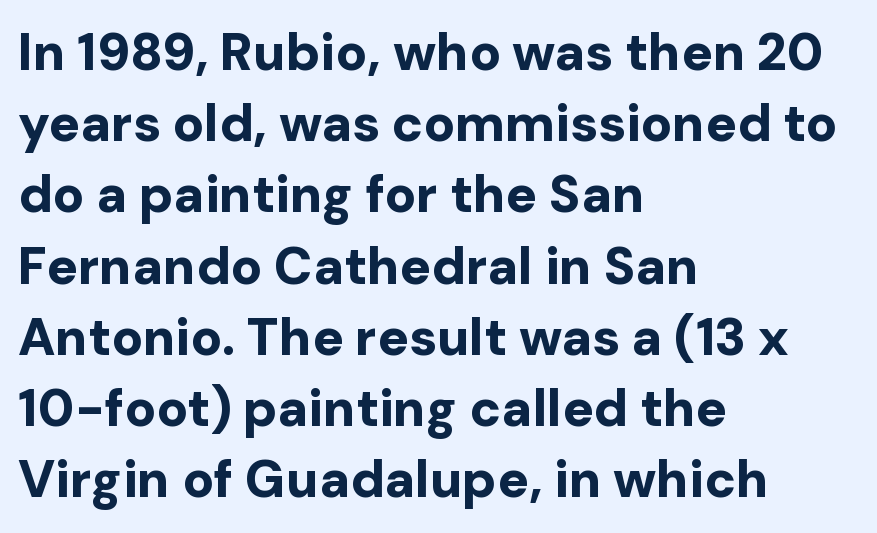
The lettering holds an erect, upright posture throughout. No extra tracking has been applied to these lines. Look at the bottom of the vertical strokes: they stop flat, with no serifs. Lines of text with bare space underneath. Where is the straight margin? On the left. Its strokes are broad and dark, the hallmark of bold type.
